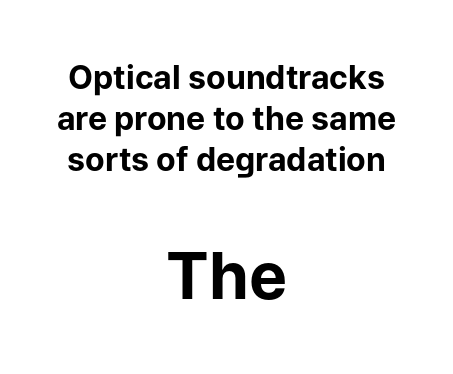
{"serif": "no", "italic": "no", "bold": "yes", "weight": "bold", "width": "normal", "stroke_contrast": "low", "x_height": "medium", "monospaced": "no", "underline": "no", "align": "center", "line_spacing": "normal", "line_spacing_ratio": 1.28, "letter_spacing": "normal", "letter_spacing_em": 0.0, "larger_block": "second", "size_ratio": 2.0, "glyph_px": 64}
